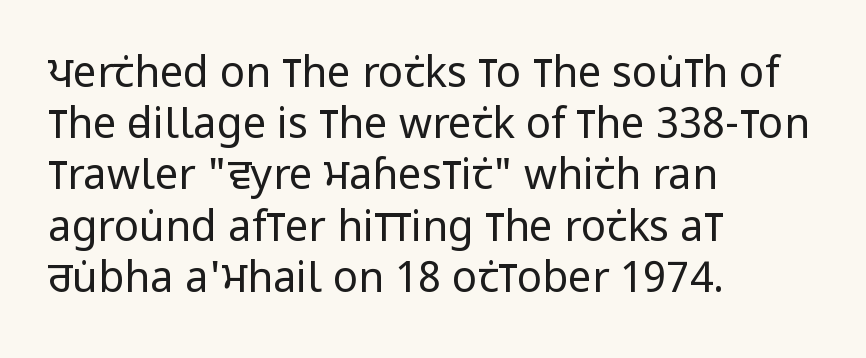
The passage shown is typed in a proportional face where columns would drift. Characters remain perfectly vertical along every line. The lines in this sample share a left origin and differ only in where they stop. A typesetter would call this zero additional tracking.
